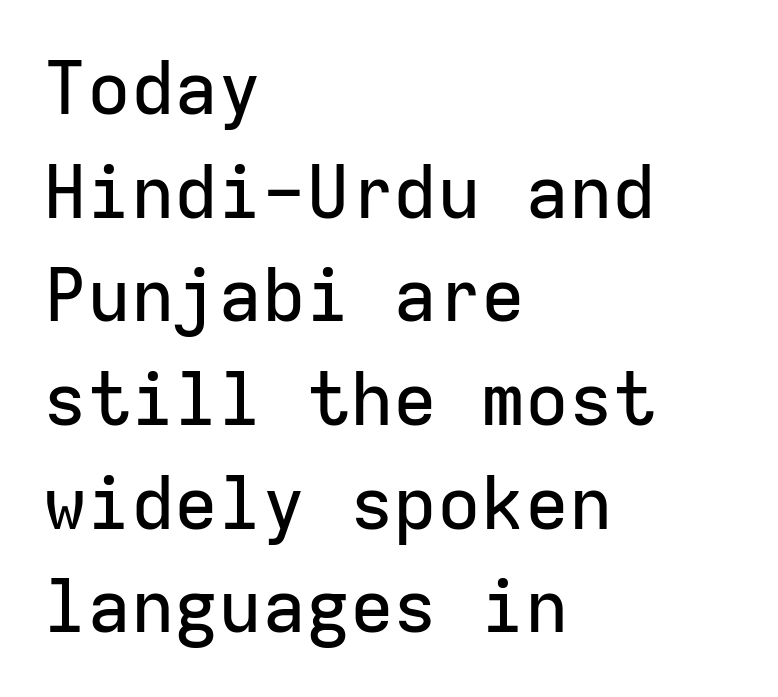
The image shows 73 px sans-serif type, upright, monospaced; set left-aligned, normal line spacing (1.42x), normal letter spacing, not underlined; low stroke contrast and a medium x-height.
